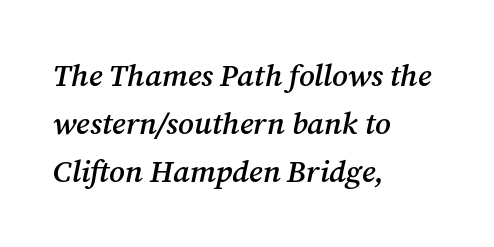
{"serif": "yes", "italic": "yes", "lean": "right", "slant_degrees": 12, "bold": "semi", "weight": "semibold", "width": "normal", "stroke_contrast": "medium", "x_height": "medium", "monospaced": "no", "underline": "no", "align": "left", "line_spacing": "normal", "line_spacing_ratio": 1.55, "letter_spacing": "normal", "letter_spacing_em": 0.0, "glyph_px": 31}
